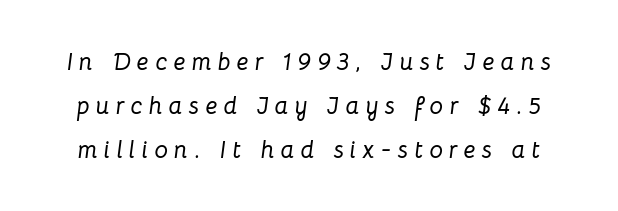
The image shows 24 px text type, italic (leaning right); set line spacing 1.83x, unusually wide letter spacing (+0.26 em), not underlined.
